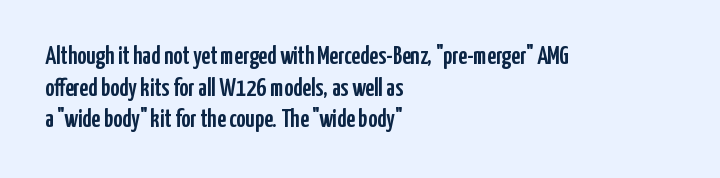
{"italic": "no", "underline": "no", "align": "left", "line_spacing": "normal", "line_spacing_ratio": 1.27, "letter_spacing": "normal", "letter_spacing_em": 0.0, "glyph_px": 25}
